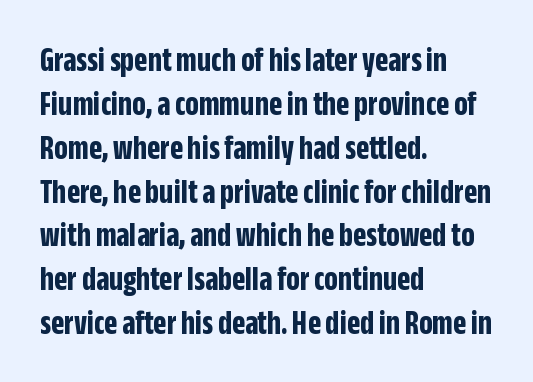
The image shows 34 px bold, condensed sans-serif type, upright; set left-aligned, normal line spacing (1.29x), normal letter spacing, not underlined; low stroke contrast and a large x-height.
